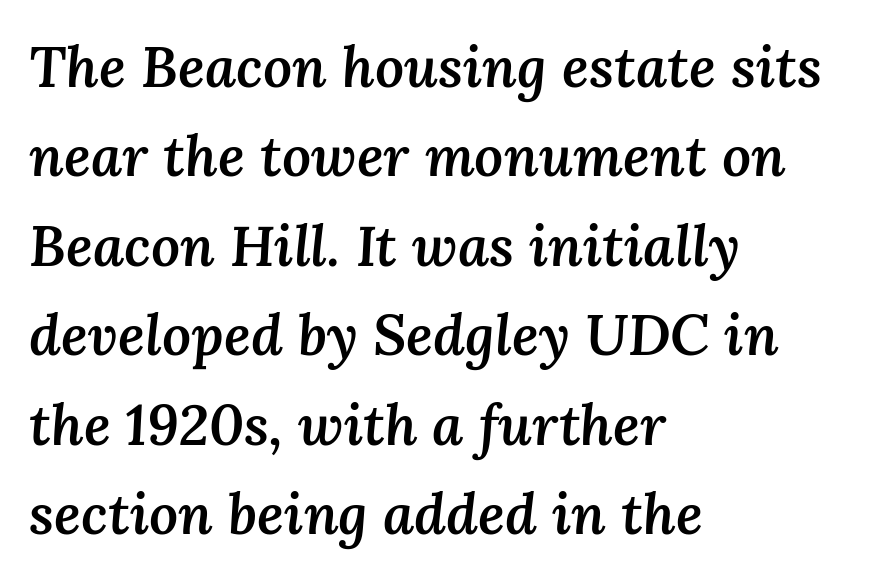
Q: Is the text bold? A: Semi-bold.
Q: Is the text italic (slanted)? A: Yes, it leans right by about 3 degrees.
Q: Is the text underlined? A: No.
Q: How is the paragraph aligned? A: Left-aligned.
Q: Is the spacing between letters normal or unusually wide? A: Normal.
Q: Is the spacing between lines tight, normal or loose? A: Normal.
Q: Width (condensed, normal, or wide)? A: Normal.
Q: Stroke contrast? A: Medium.
Q: x-height? A: Medium.
Q: Monospaced? A: No.
